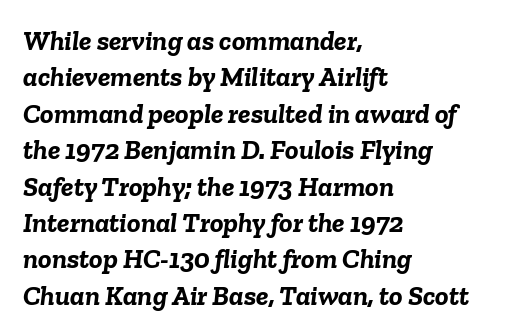
The lettering tilts uniformly, giving the passage an italic look. Spacing verdict: proportional, widths tailored to each character. Inter-character spacing is left at the font's built-in metrics. Students, observe: this is what conventionally led text looks like.
